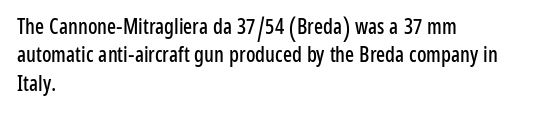
Posture: upright roman. The foot of each line stays bare and open. The passage shown stacks its lines at a standard gap. Alignment: flush left. The horizontal fit of the characters is conventional and even.
